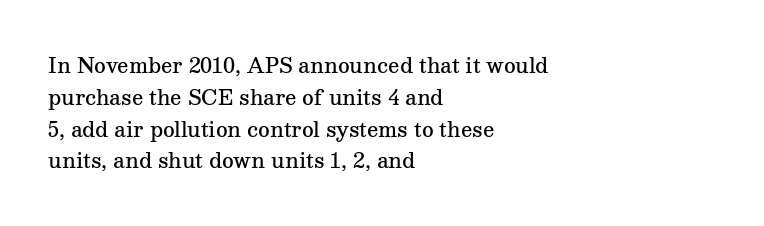
{"italic": "no", "bold": "semi", "underline": "no", "align": "left", "line_spacing": "normal", "line_spacing_ratio": 1.59, "letter_spacing": "normal", "letter_spacing_em": 0.0, "glyph_px": 20}
